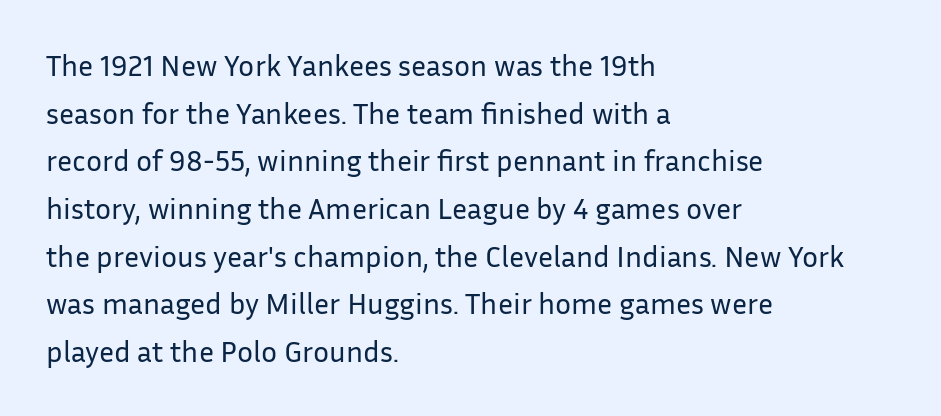
The image shows 30 px regular-weight sans-serif type, upright; set left-aligned, normal line spacing (1.59x), normal letter spacing, not underlined; low stroke contrast and a medium x-height.
